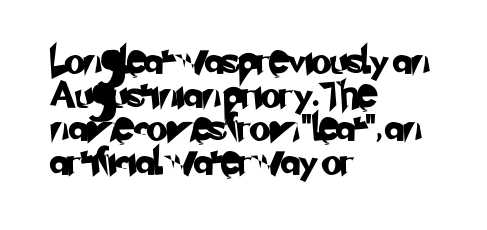
Q: Is the text underlined? A: No.
Q: How is the paragraph aligned? A: Left-aligned.
Q: Is the spacing between letters normal or unusually wide? A: Normal.
Q: Is the spacing between lines tight, normal or loose? A: Normal.
